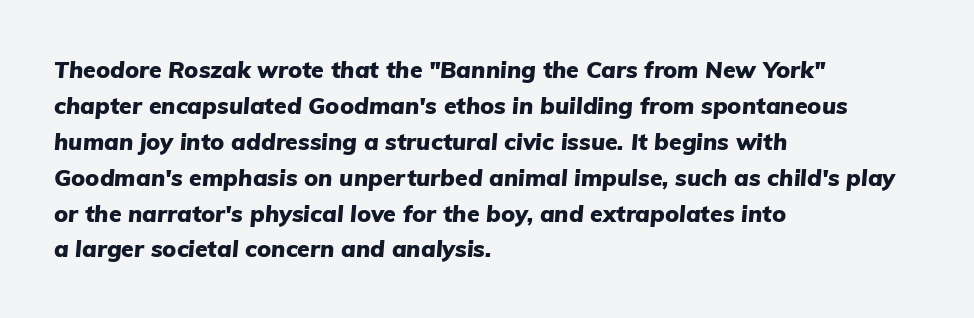
Bold? Absolutely — the strokes are thick and heavy. Observe the lean: these are italic letterforms. Spacing between characters is what you'd get straight out of the box. Where is the straight margin? On the left. One glance says typical: line gaps are just what's usual.
